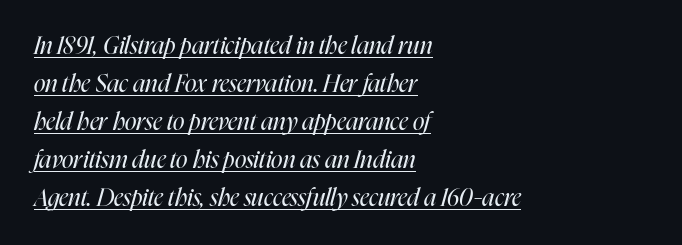
The image shows 24 px text type, italic (leaning right); set left-aligned, normal line spacing (1.58x), normal letter spacing, underlined.
